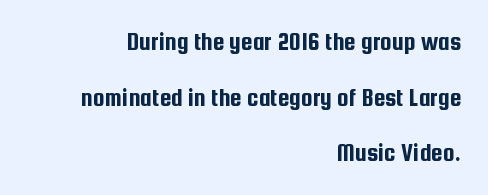
{"italic": "no", "underline": "no", "align": "right", "line_spacing": "loose", "line_spacing_ratio": 2.14, "letter_spacing": "normal", "letter_spacing_em": 0.0, "glyph_px": 26}
